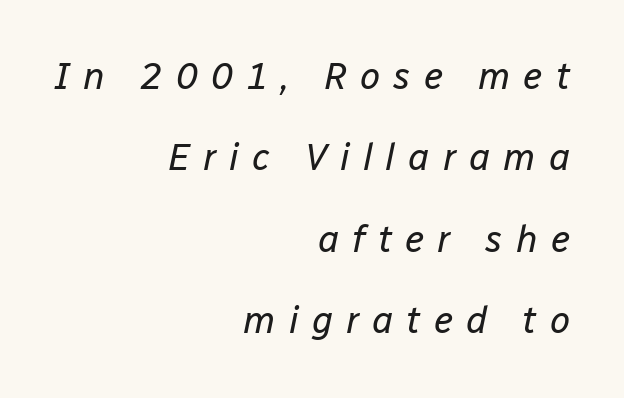
{"italic": "yes", "lean": "right", "slant_degrees": 12, "bold": "no", "weight": "regular", "width": "normal", "stroke_contrast": "low", "x_height": "medium", "monospaced": "no", "underline": "no", "align": "right", "line_spacing": "loose", "line_spacing_ratio": 2.2, "letter_spacing": "wide", "letter_spacing_em": 0.35, "glyph_px": 37}
